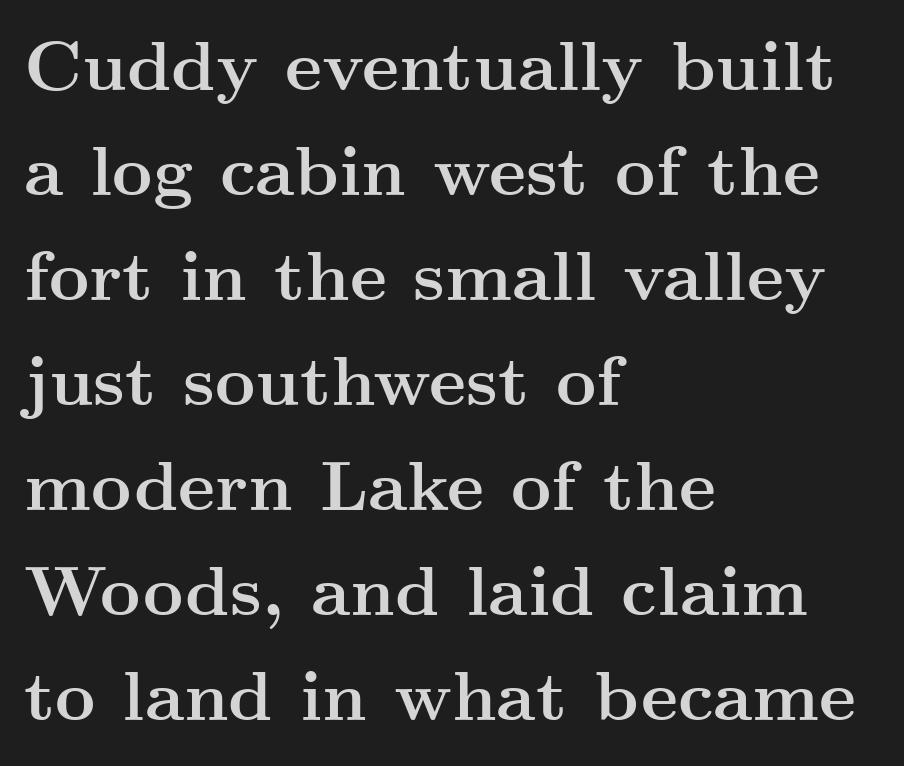
Q: Is the text bold? A: Yes.
Q: Is the text italic (slanted)? A: No, it is upright.
Q: Is the typeface a serif or a sans-serif typeface? A: Serif.
Q: Is the text underlined? A: No.
Q: How is the paragraph aligned? A: Left-aligned.
Q: Is the spacing between letters normal or unusually wide? A: Normal.
Q: Is the spacing between lines tight, normal or loose? A: Normal.
Q: Width (condensed, normal, or wide)? A: Wide.
Q: Stroke contrast? A: Medium.
Q: x-height? A: Small.
Q: Monospaced? A: No.
